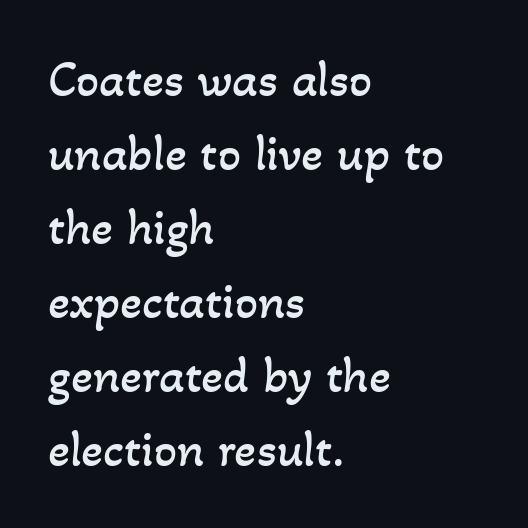
The rendering uses natural spacing where letterforms have individual widths. The setting favours the left margin, as ordinary paragraphs usually do. Compared with typical paragraphs, the rows here are spaced about the same. Weight: regular or lighter. The area under the type is left untouched.
